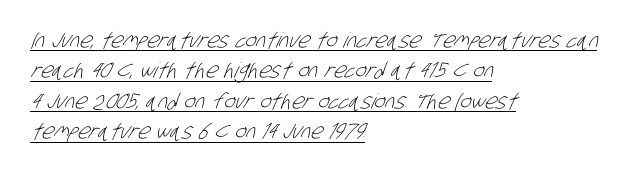
The image shows 21 px text type; set left-aligned, normal line spacing (1.45x), normal letter spacing, underlined.
